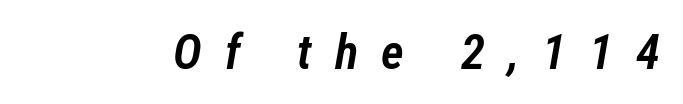
The image shows 49 px semibold, condensed type, italic (leaning right); set unusually wide letter spacing (+0.47 em), not underlined; low stroke contrast and a medium x-height.
